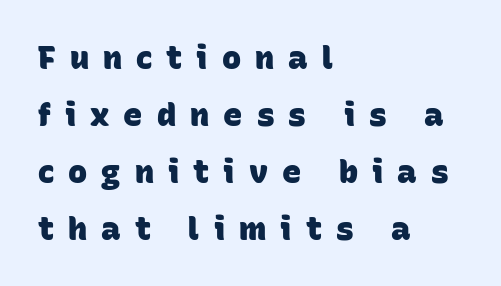
{"serif": "no", "bold": "yes", "weight": "heavy", "width": "normal", "stroke_contrast": "low", "x_height": "large", "monospaced": "no", "underline": "no", "align": "left", "line_spacing_ratio": 1.78, "letter_spacing": "wide", "letter_spacing_em": 0.44, "glyph_px": 32}
